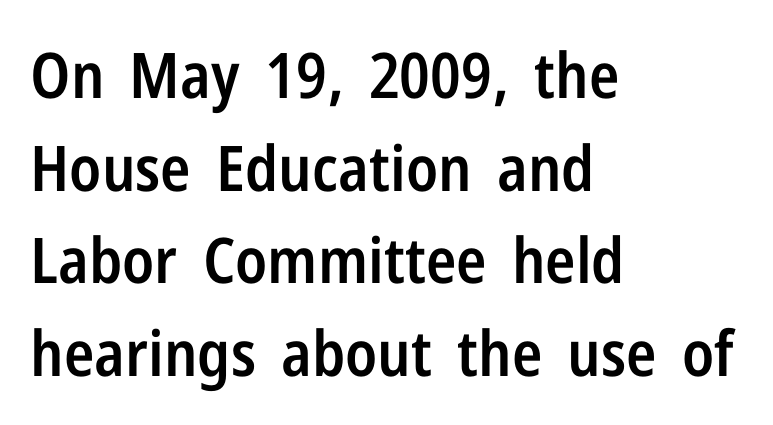
Notice how descenders clear the ascenders below comfortably — that's standard leading. Standard letterfit; no display-style spreading of the glyphs. The typeface chosen for these lines omits serifs. Clear beneath every line of the passage.
